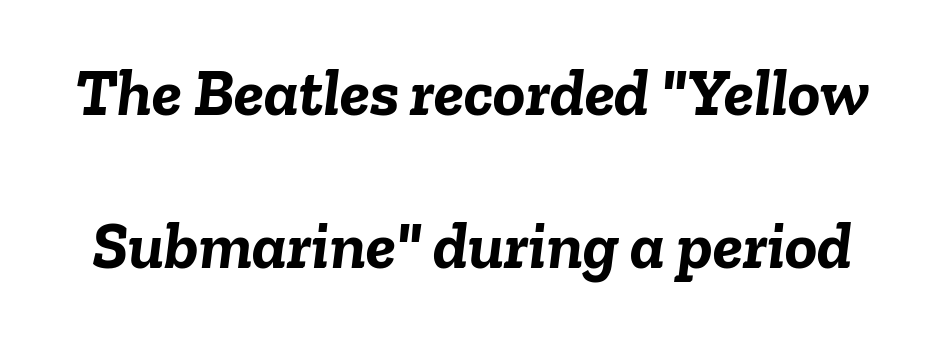
The image shows 67 px semibold type, italic (leaning right); set loose line spacing (2.29x), normal letter spacing, not underlined; low stroke contrast and a medium x-height.
